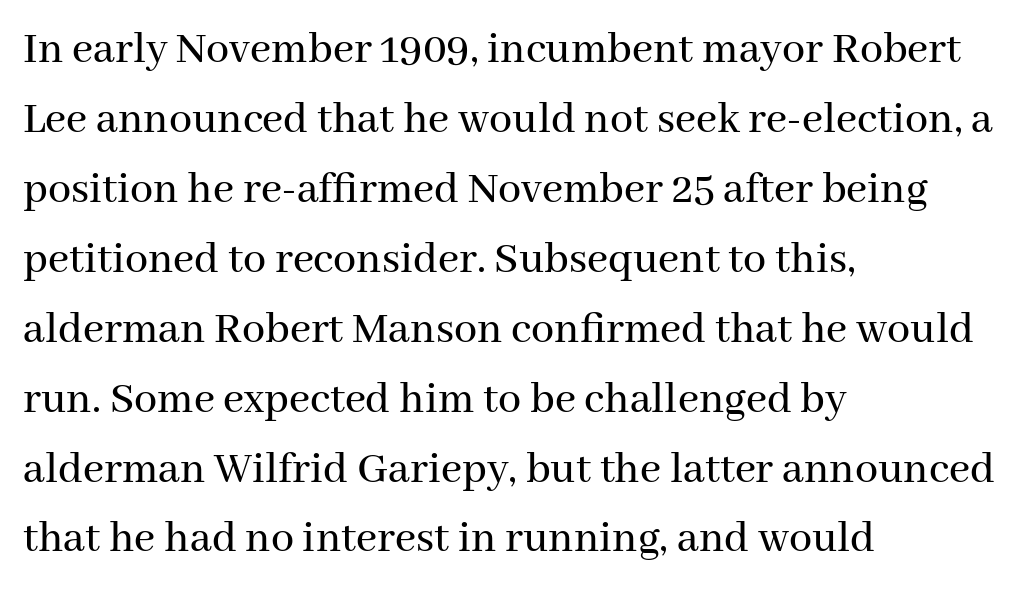
Q: Is the text italic (slanted)? A: No, it is upright.
Q: Is the typeface a serif or a sans-serif typeface? A: Serif.
Q: Is the text underlined? A: No.
Q: How is the paragraph aligned? A: Left-aligned.
Q: Is the spacing between letters normal or unusually wide? A: Normal.
Q: Is the spacing between lines tight, normal or loose? A: Normal.
Q: Width (condensed, normal, or wide)? A: Normal.
Q: Stroke contrast? A: Medium.
Q: x-height? A: Medium.
Q: Monospaced? A: No.
